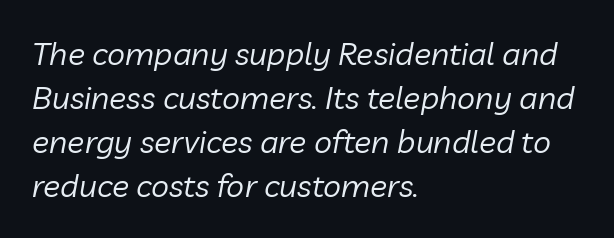
Q: Is the text bold? A: No.
Q: Is the text italic (slanted)? A: Yes, it leans right by about 10 degrees.
Q: Is the text underlined? A: No.
Q: How is the paragraph aligned? A: Left-aligned.
Q: Is the spacing between letters normal or unusually wide? A: Normal.
Q: Is the spacing between lines tight, normal or loose? A: Normal.
Q: Width (condensed, normal, or wide)? A: Normal.
Q: Stroke contrast? A: Low.
Q: x-height? A: Medium.
Q: Monospaced? A: No.
